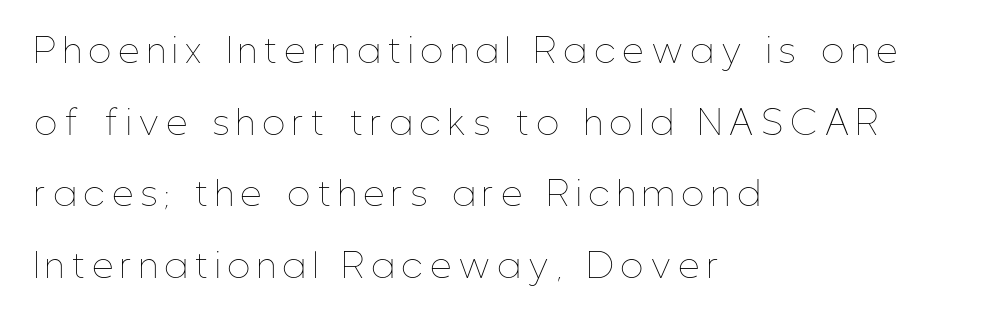
Heaviness? Minimal to ordinary, like unemphasized prose. Is this a fixed-width face? No — the glyphs have proportional, varying widths. The leading is generous, giving the passage an open texture. This sample uses expanded letter spacing, leaving extra air between glyphs.
